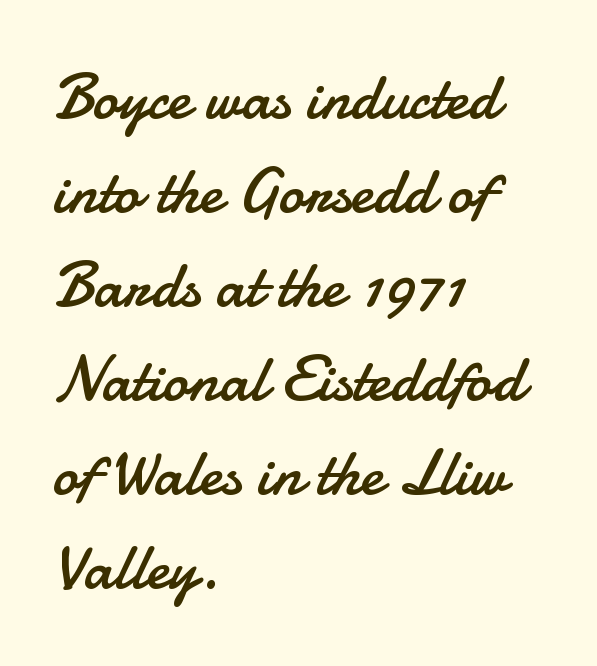
The image shows 64 px regular-weight sans-serif type; set left-aligned, normal line spacing (1.47x), normal letter spacing, not underlined; low stroke contrast and a small x-height.
